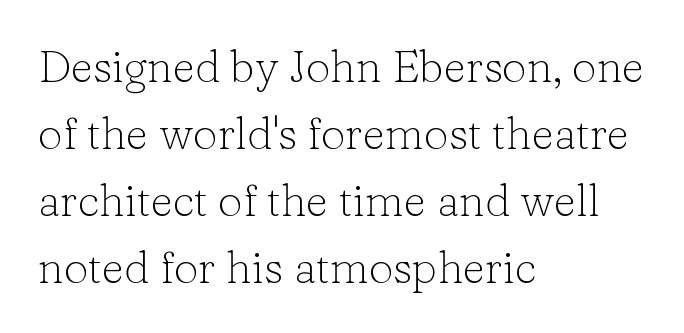
The image shows 44 px light serif type, upright; set left-aligned, normal line spacing (1.52x), normal letter spacing, not underlined; low stroke contrast and a medium x-height.
